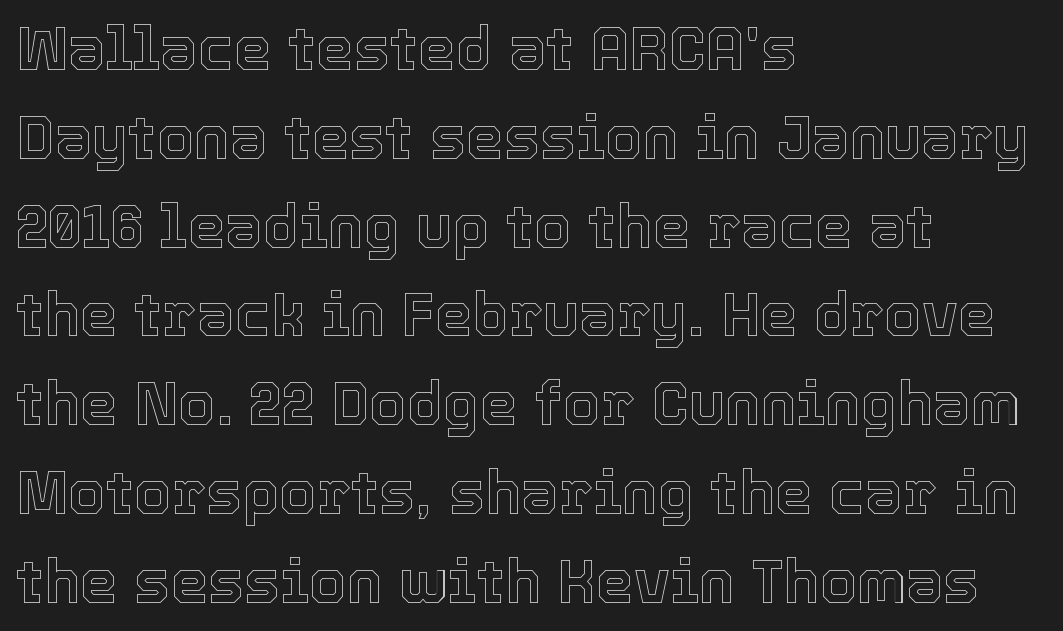
{"italic": "no", "width": "normal", "x_height": "medium", "monospaced": "no", "underline": "no", "align": "left", "line_spacing": "normal", "line_spacing_ratio": 1.48, "letter_spacing": "normal", "letter_spacing_em": 0.0, "glyph_px": 60}
